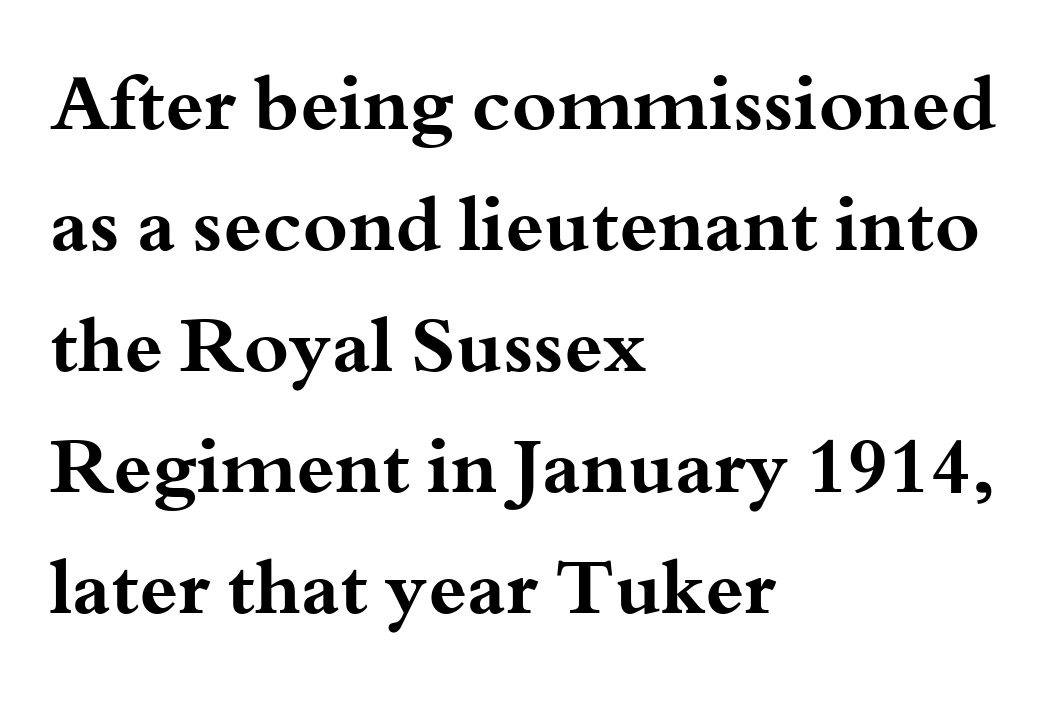
Q: Is the text bold? A: Yes.
Q: Is the text italic (slanted)? A: No, it is upright.
Q: Is the typeface a serif or a sans-serif typeface? A: Serif.
Q: Is the text underlined? A: No.
Q: How is the paragraph aligned? A: Left-aligned.
Q: Is the spacing between letters normal or unusually wide? A: Normal.
Q: Is the spacing between lines tight, normal or loose? A: Normal.
Q: Width (condensed, normal, or wide)? A: Wide.
Q: Stroke contrast? A: Medium.
Q: x-height? A: Small.
Q: Monospaced? A: No.
